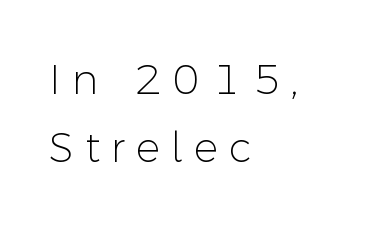
Q: Is the text bold? A: No.
Q: Is the text italic (slanted)? A: No, it is upright.
Q: Is the typeface a serif or a sans-serif typeface? A: Sans-serif.
Q: Is the text underlined? A: No.
Q: How is the paragraph aligned? A: Left-aligned.
Q: Is the spacing between letters normal or unusually wide? A: Unusually wide.
Q: Is the spacing between lines tight, normal or loose? A: Normal.
Q: Width (condensed, normal, or wide)? A: Normal.
Q: Stroke contrast? A: Low.
Q: x-height? A: Medium.
Q: Monospaced? A: No.
